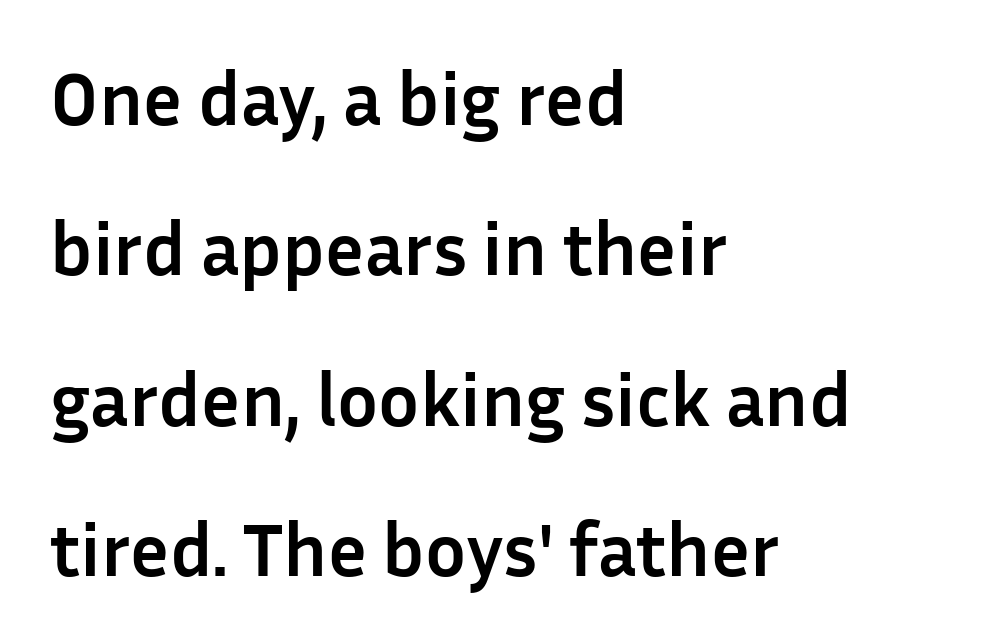
{"serif": "no", "italic": "no", "bold": "yes", "weight": "semibold", "width": "normal", "stroke_contrast": "low", "x_height": "medium", "monospaced": "no", "underline": "no", "align": "left", "line_spacing": "loose", "line_spacing_ratio": 1.98, "letter_spacing": "normal", "letter_spacing_em": 0.0, "glyph_px": 76}
